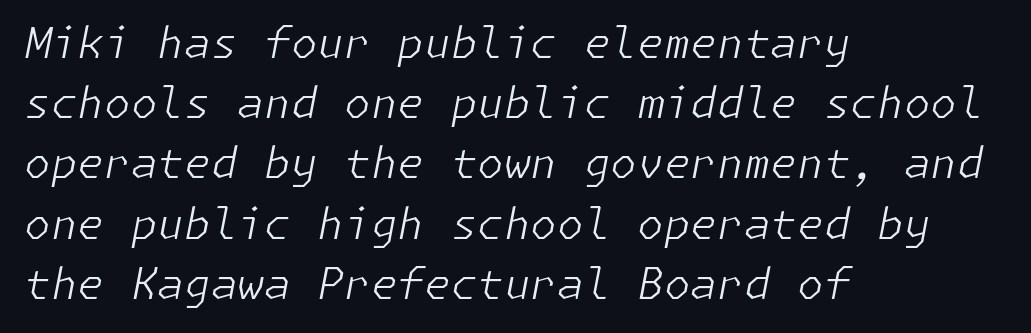
{"italic": "yes", "lean": "right", "slant_degrees": 11, "bold": "no", "weight": "light", "width": "normal", "stroke_contrast": "low", "x_height": "medium", "underline": "no", "align": "left", "line_spacing": "normal", "line_spacing_ratio": 1.4, "letter_spacing": "normal", "letter_spacing_em": 0.0, "glyph_px": 43}
